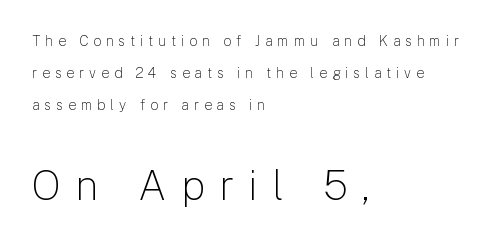
Honestly, the rows look like they've been pulled way apart. Every character sits straight up, as roman type does. Typesetter's note — lower block bumped up in size, upper block left smaller. No heavy texture on the line: the type isn't bold. The face used here is proportionally spaced, like ordinary book or web type.
